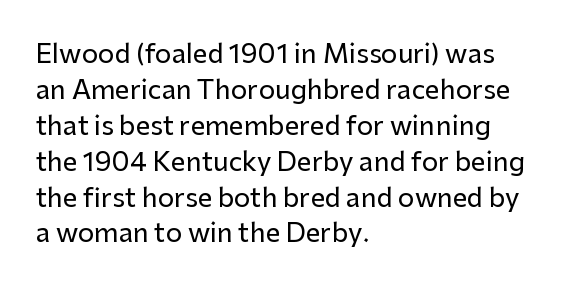
This is roman type, the default non-slanted kind. Standard letterfit; no display-style spreading of the glyphs. Evenly set lines give the paragraph a standard silhouette. The specimen omits any rule beneath the text block's lines. The paragraph shown leans on its left margin.
